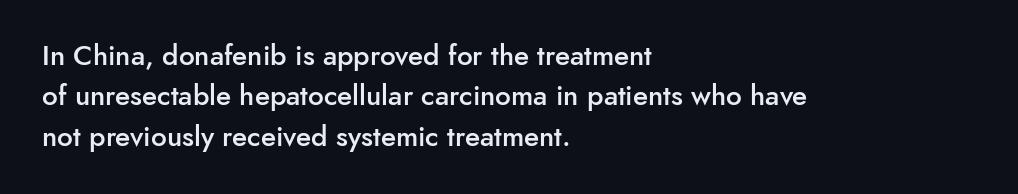
The image shows 28 px semibold sans-serif type, upright; set left-aligned, normal line spacing (1.44x), normal letter spacing, not underlined; low stroke contrast and a small x-height.
